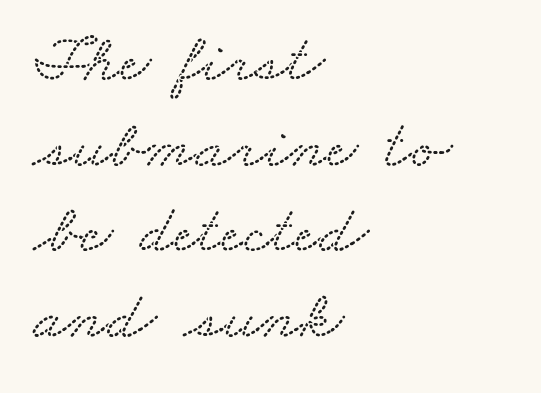
The image shows 69 px wide serif type; set left-aligned, line spacing 1.24x, normal letter spacing, not underlined; medium stroke contrast and a small x-height.
